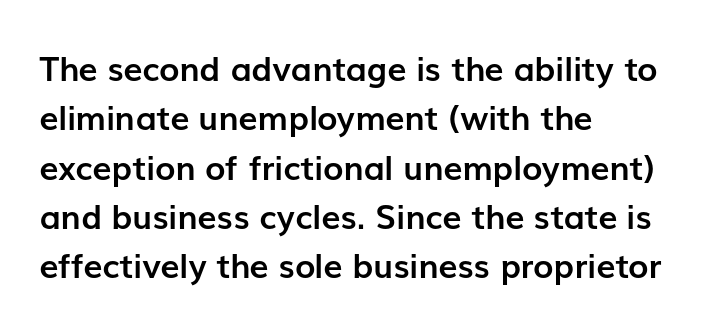
Q: Is the text bold? A: Yes.
Q: Is the text italic (slanted)? A: No, it is upright.
Q: Is the typeface a serif or a sans-serif typeface? A: Sans-serif.
Q: Is the text underlined? A: No.
Q: How is the paragraph aligned? A: Left-aligned.
Q: Is the spacing between letters normal or unusually wide? A: Normal.
Q: Is the spacing between lines tight, normal or loose? A: Normal.
Q: Width (condensed, normal, or wide)? A: Normal.
Q: Stroke contrast? A: Low.
Q: x-height? A: Medium.
Q: Monospaced? A: No.
